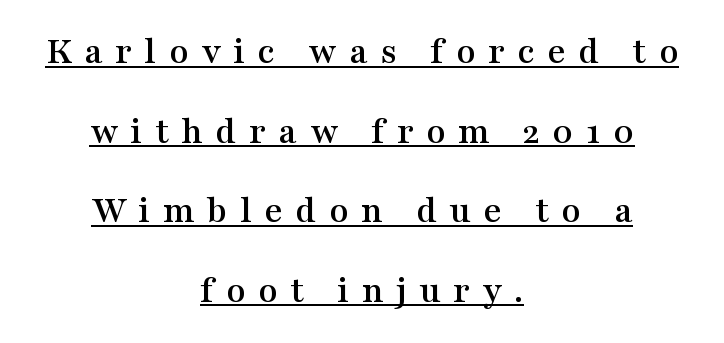
The image shows 39 px wide serif type, upright; set centered, loose line spacing (2.04x), unusually wide letter spacing (+0.32 em), underlined; medium stroke contrast and a medium x-height.
